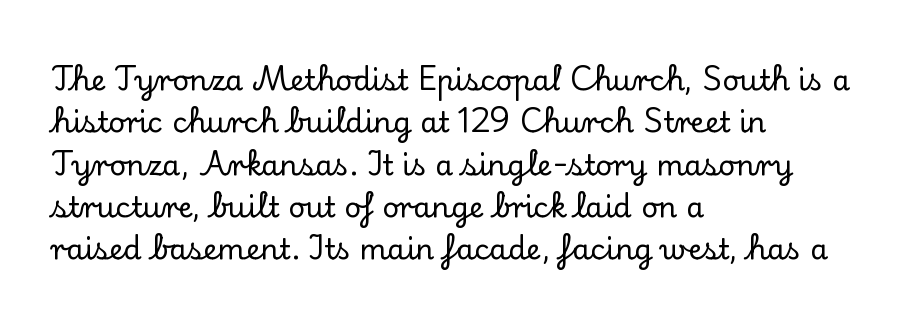
Q: Is the text italic (slanted)? A: No, it is upright.
Q: Is the typeface a serif or a sans-serif typeface? A: Serif.
Q: Is the text underlined? A: No.
Q: How is the paragraph aligned? A: Left-aligned.
Q: Is the spacing between letters normal or unusually wide? A: Normal.
Q: Is the spacing between lines tight, normal or loose? A: Normal.
Q: Width (condensed, normal, or wide)? A: Normal.
Q: Stroke contrast? A: Low.
Q: x-height? A: Small.
Q: Monospaced? A: No.
